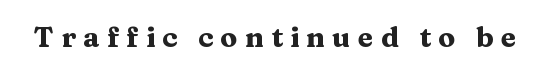
{"serif": "yes", "italic": "no", "bold": "yes", "weight": "heavy", "width": "wide", "stroke_contrast": "medium", "x_height": "medium", "monospaced": "no", "underline": "no", "letter_spacing": "wide", "letter_spacing_em": 0.26, "glyph_px": 28}
